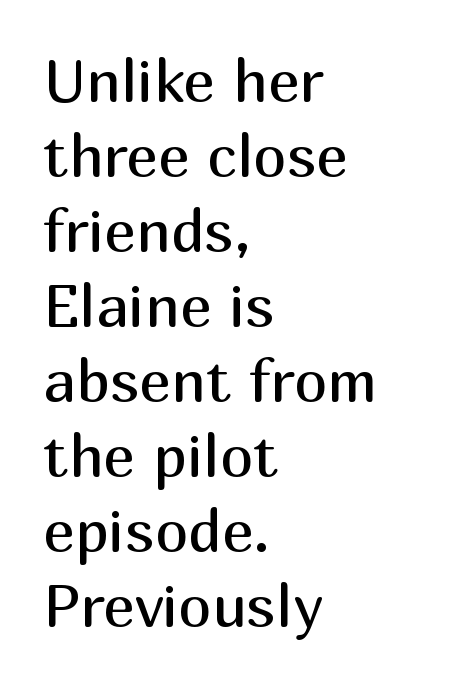
Q: Is the text bold? A: No.
Q: Is the text italic (slanted)? A: No, it is upright.
Q: Is the typeface a serif or a sans-serif typeface? A: Sans-serif.
Q: Is the text underlined? A: No.
Q: How is the paragraph aligned? A: Left-aligned.
Q: Is the spacing between letters normal or unusually wide? A: Normal.
Q: Is the spacing between lines tight, normal or loose? A: Normal.
Q: Width (condensed, normal, or wide)? A: Normal.
Q: Stroke contrast? A: Medium.
Q: x-height? A: Medium.
Q: Monospaced? A: No.
